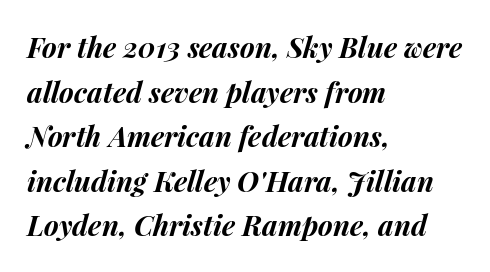
The image shows 28 px bold type, italic (leaning right); set left-aligned, normal line spacing (1.59x), normal letter spacing, not underlined; medium stroke contrast and a medium x-height.
